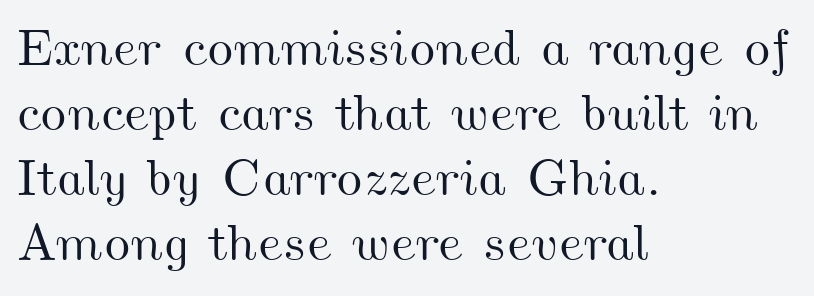
The image shows 52 px wide type; set left-aligned, normal line spacing (1.25x), normal letter spacing, not underlined; medium stroke contrast and a small x-height.
